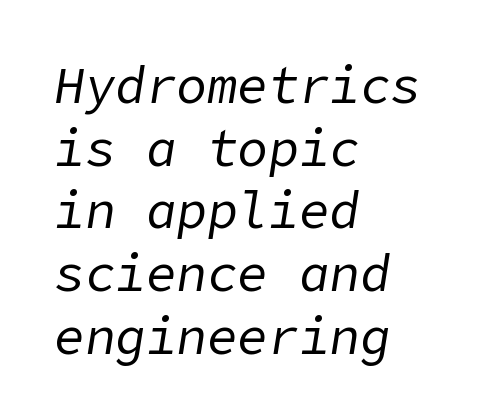
{"italic": "yes", "lean": "right", "slant_degrees": 9, "bold": "no", "weight": "regular", "width": "normal", "stroke_contrast": "low", "x_height": "medium", "underline": "no", "align": "left", "line_spacing_ratio": 1.23, "letter_spacing": "normal", "letter_spacing_em": 0.0, "glyph_px": 51}
